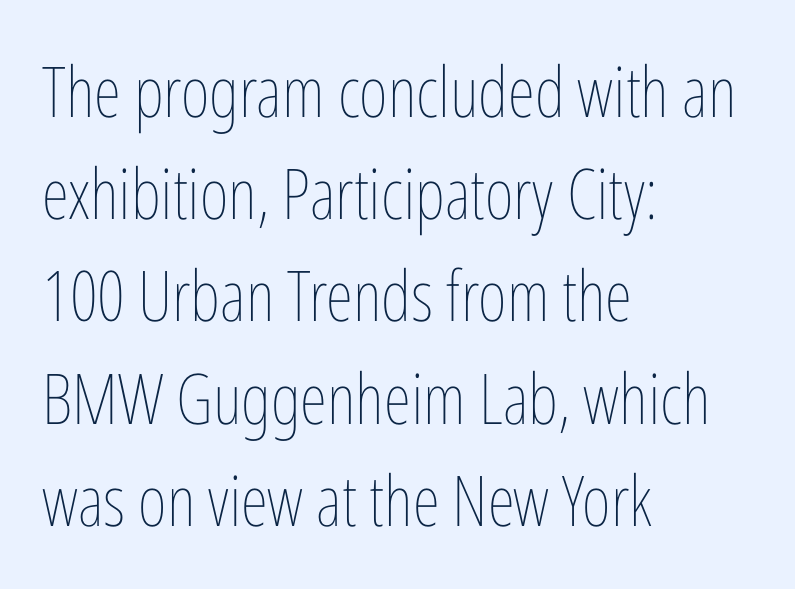
Q: Is the text bold? A: No.
Q: Is the text italic (slanted)? A: No, it is upright.
Q: Is the text underlined? A: No.
Q: How is the paragraph aligned? A: Left-aligned.
Q: Is the spacing between letters normal or unusually wide? A: Normal.
Q: Is the spacing between lines tight, normal or loose? A: Normal.
Q: Width (condensed, normal, or wide)? A: Condensed.
Q: Stroke contrast? A: Low.
Q: x-height? A: Medium.
Q: Monospaced? A: No.
